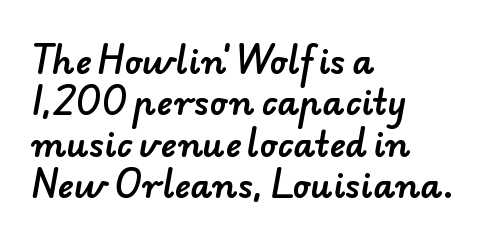
The image shows 34 px sans-serif type; set left-aligned, line spacing 1.22x, normal letter spacing, not underlined; low stroke contrast and a small x-height.
